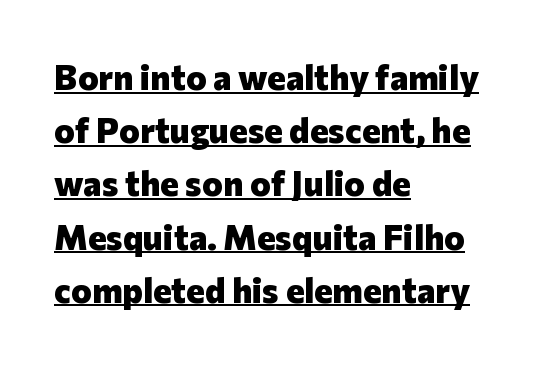
Q: Is the text bold? A: Yes.
Q: Is the text italic (slanted)? A: No, it is upright.
Q: Is the typeface a serif or a sans-serif typeface? A: Sans-serif.
Q: Is the text underlined? A: Yes.
Q: How is the paragraph aligned? A: Left-aligned.
Q: Is the spacing between letters normal or unusually wide? A: Normal.
Q: Is the spacing between lines tight, normal or loose? A: Normal.
Q: Width (condensed, normal, or wide)? A: Normal.
Q: Stroke contrast? A: Low.
Q: x-height? A: Medium.
Q: Monospaced? A: No.
